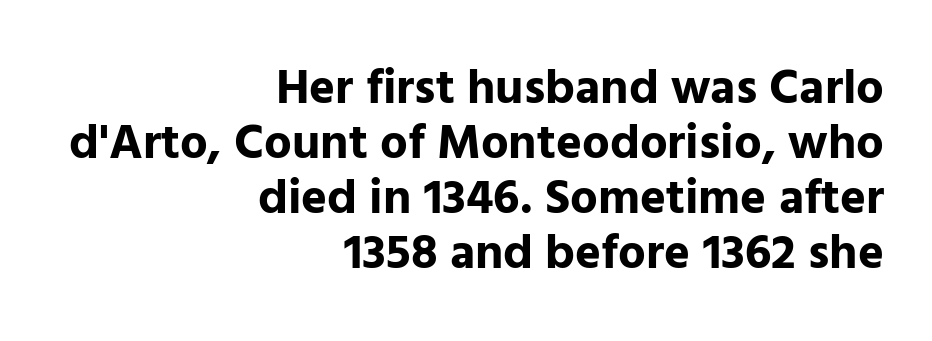
{"serif": "no", "italic": "no", "bold": "yes", "weight": "bold", "width": "normal", "stroke_contrast": "low", "x_height": "medium", "monospaced": "no", "underline": "no", "align": "right", "line_spacing": "tight", "line_spacing_ratio": 1.12, "letter_spacing": "normal", "letter_spacing_em": 0.0, "glyph_px": 49}
